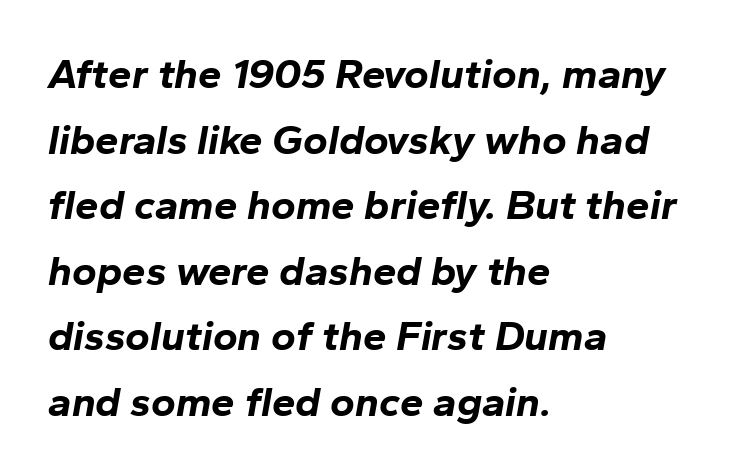
Q: Is the text bold? A: Yes.
Q: Is the text italic (slanted)? A: Yes, it leans right by about 10 degrees.
Q: Is the text underlined? A: No.
Q: How is the paragraph aligned? A: Left-aligned.
Q: Is the spacing between letters normal or unusually wide? A: Normal.
Q: Is the spacing between lines tight, normal or loose? A: Normal.
Q: Width (condensed, normal, or wide)? A: Normal.
Q: Stroke contrast? A: Low.
Q: x-height? A: Medium.
Q: Monospaced? A: No.
